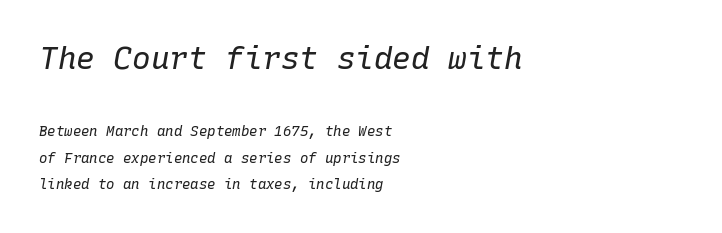
{"italic": "yes", "lean": "right", "slant_degrees": 10, "bold": "no", "weight": "regular", "width": "normal", "stroke_contrast": "low", "x_height": "medium", "monospaced": "yes", "underline": "no", "align": "left", "line_spacing_ratio": 1.89, "letter_spacing": "normal", "letter_spacing_em": 0.0, "larger_block": "first", "size_ratio": 2.21, "glyph_px": 31}
